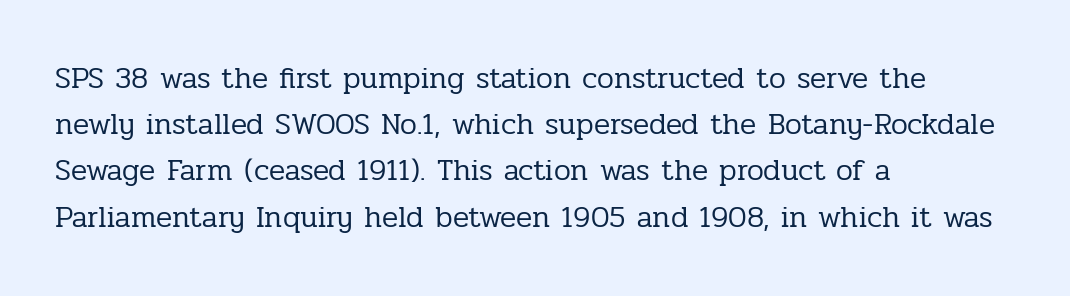
{"serif": "yes", "italic": "no", "bold": "no", "weight": "regular", "width": "normal", "stroke_contrast": "low", "x_height": "medium", "monospaced": "no", "underline": "no", "align": "left", "line_spacing": "normal", "line_spacing_ratio": 1.54, "letter_spacing": "normal", "letter_spacing_em": 0.0, "glyph_px": 30}
